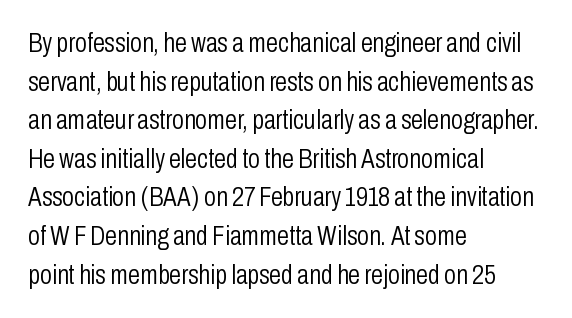
Q: Is the text bold? A: No.
Q: Is the text italic (slanted)? A: No, it is upright.
Q: Is the text underlined? A: No.
Q: How is the paragraph aligned? A: Left-aligned.
Q: Is the spacing between letters normal or unusually wide? A: Normal.
Q: Is the spacing between lines tight, normal or loose? A: Normal.
